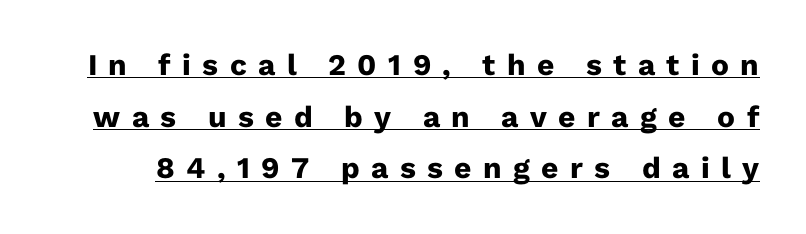
{"serif": "no", "italic": "no", "bold": "yes", "weight": "heavy", "width": "normal", "stroke_contrast": "low", "x_height": "medium", "monospaced": "no", "underline": "yes", "line_spacing_ratio": 1.72, "letter_spacing": "wide", "letter_spacing_em": 0.38, "glyph_px": 30}
